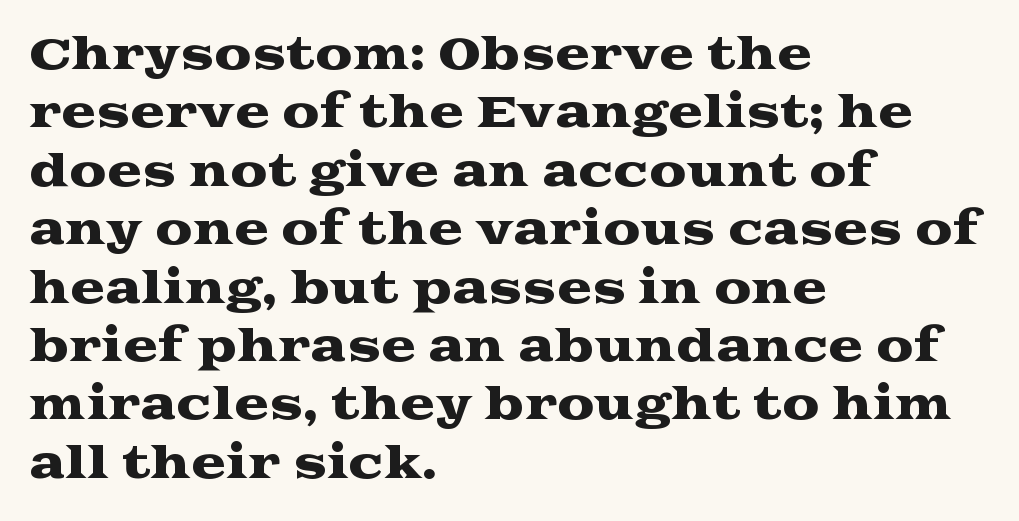
Characters follow at the spacing the type designer built in. Check under the words: just untouched page. The paragraph shown leans on its left margin. Nope, not italic — everything's standing straight.
